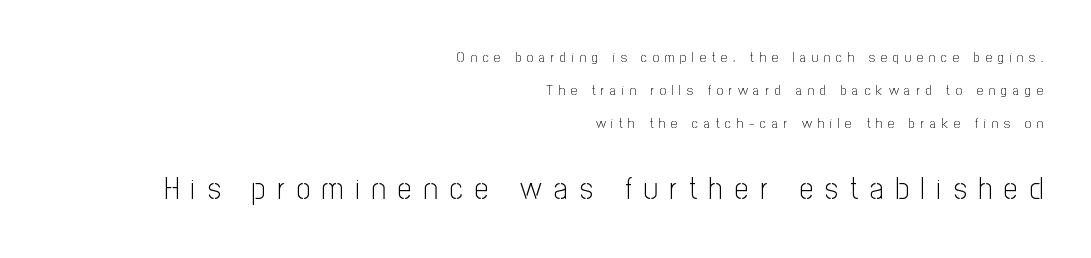
{"serif": "no", "italic": "no", "bold": "no", "weight": "light", "width": "condensed", "stroke_contrast": "low", "x_height": "medium", "monospaced": "no", "underline": "no", "align": "right", "line_spacing": "loose", "line_spacing_ratio": 2.34, "letter_spacing": "wide", "letter_spacing_em": 0.41, "larger_block": "second", "size_ratio": 2.14, "glyph_px": 30}
